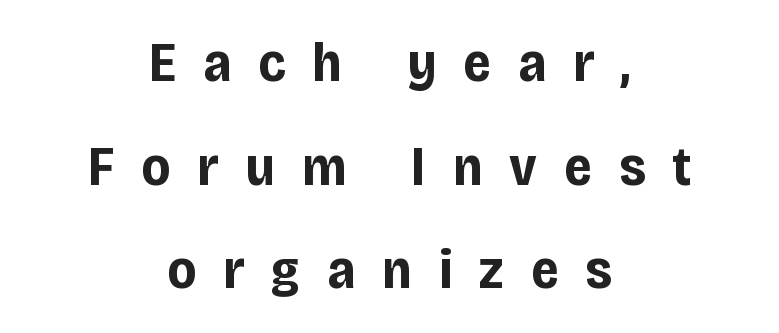
Q: Is the text bold? A: Yes.
Q: Is the text italic (slanted)? A: No, it is upright.
Q: Is the typeface a serif or a sans-serif typeface? A: Sans-serif.
Q: Is the text underlined? A: No.
Q: How is the paragraph aligned? A: Centered.
Q: Is the spacing between letters normal or unusually wide? A: Unusually wide.
Q: Width (condensed, normal, or wide)? A: Condensed.
Q: Stroke contrast? A: Low.
Q: x-height? A: Large.
Q: Monospaced? A: No.
